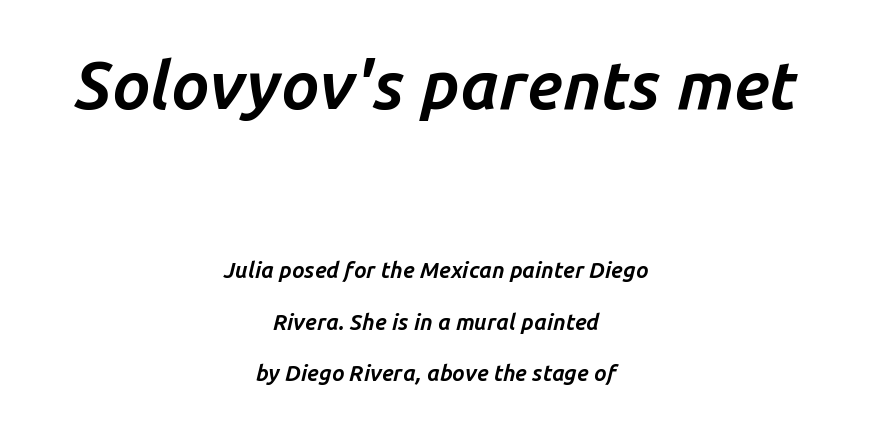
The image shows 67 px bold type, italic (leaning right); set centered, loose line spacing (2.35x), normal letter spacing, not underlined; the first (top) block is 3.05x larger; low stroke contrast and a medium x-height.
